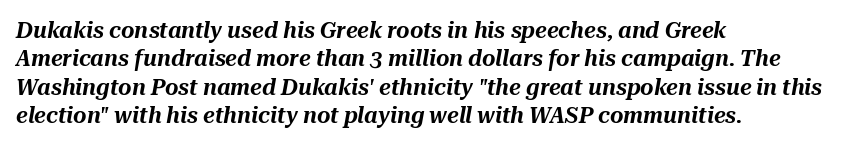
Q: Is the text italic (slanted)? A: Yes, it leans right by about 10 degrees.
Q: Is the text underlined? A: No.
Q: How is the paragraph aligned? A: Left-aligned.
Q: Is the spacing between letters normal or unusually wide? A: Normal.
